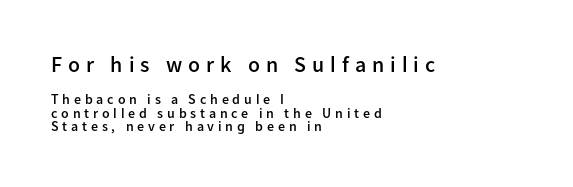
Students, this is semibold: more ink than regular, less than bold. Is there much room between lines? No — they nearly touch. The tracking reads as deliberately expanded to a designer's eye. Characters remain perfectly vertical along every line.
